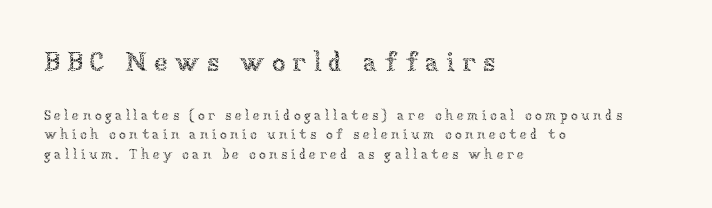
The image shows 28 px thin type, upright; set left-aligned, normal line spacing (1.4x), unusually wide letter spacing (+0.24 em), not underlined; the first (top) block is 2.0x larger; low stroke contrast and a medium x-height.
